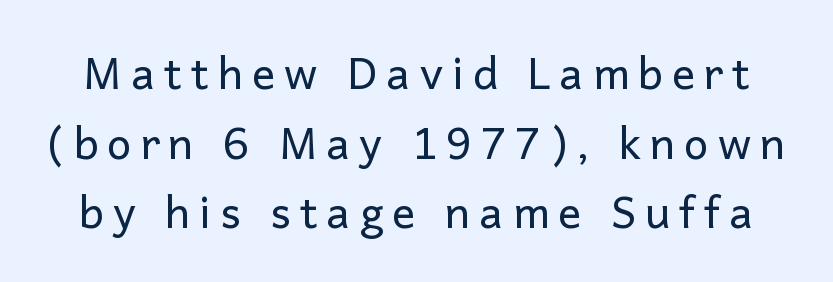
The image shows 44 px regular-weight sans-serif type, upright; set normal line spacing (1.58x), unusually wide letter spacing (+0.2 em), not underlined; low stroke contrast and a medium x-height.
